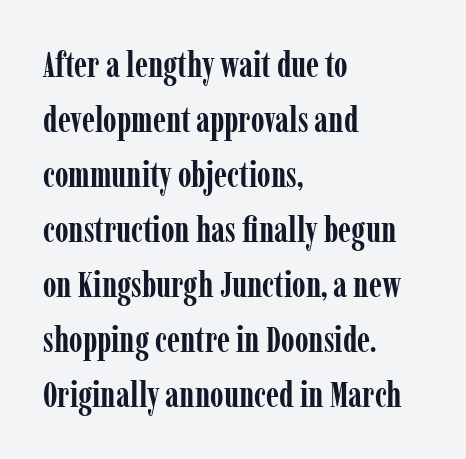
Q: Is the text bold? A: Yes.
Q: Is the text italic (slanted)? A: No, it is upright.
Q: Is the typeface a serif or a sans-serif typeface? A: Serif.
Q: Is the text underlined? A: No.
Q: How is the paragraph aligned? A: Left-aligned.
Q: Is the spacing between letters normal or unusually wide? A: Normal.
Q: Is the spacing between lines tight, normal or loose? A: Normal.
Q: Width (condensed, normal, or wide)? A: Condensed.
Q: Stroke contrast? A: Low.
Q: x-height? A: Medium.
Q: Monospaced? A: No.
